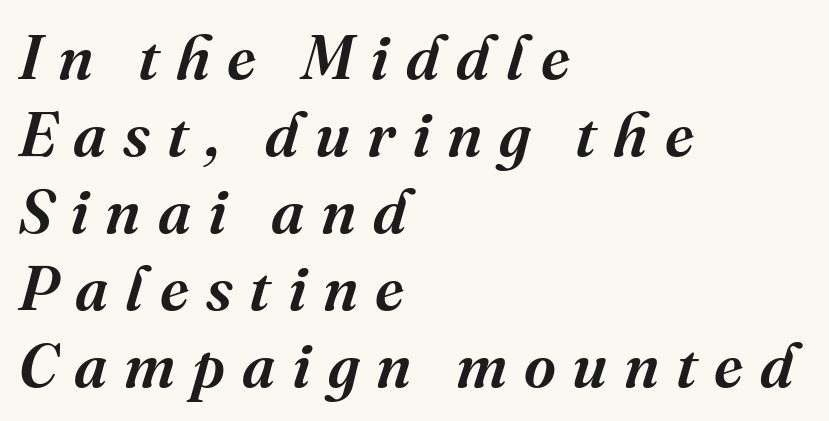
The image shows 62 px serif type, italic (leaning right); set left-aligned, line spacing 1.24x, unusually wide letter spacing (+0.27 em), not underlined; medium stroke contrast and a medium x-height.
